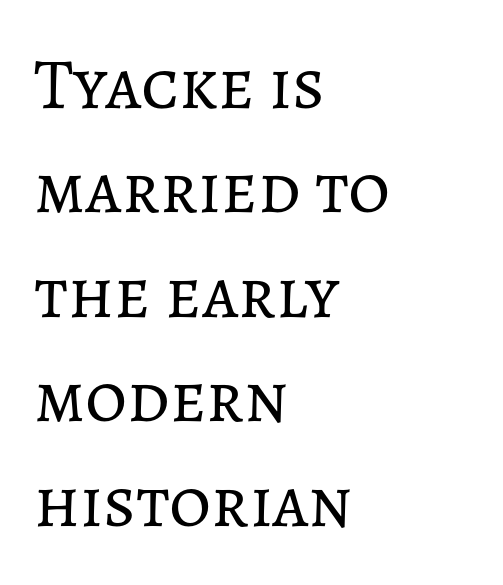
The image shows 72 px regular-weight type, upright; set left-aligned, normal line spacing (1.45x), normal letter spacing, not underlined; low stroke contrast and a medium x-height.
